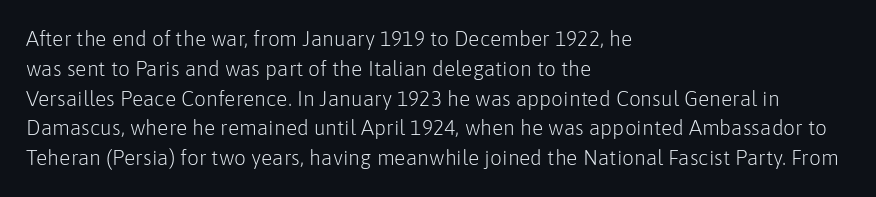
Q: Is the text bold? A: No.
Q: Is the text italic (slanted)? A: No, it is upright.
Q: Is the text underlined? A: No.
Q: How is the paragraph aligned? A: Left-aligned.
Q: Is the spacing between letters normal or unusually wide? A: Normal.
Q: Is the spacing between lines tight, normal or loose? A: Normal.
